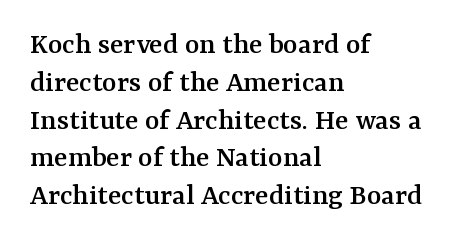
The image shows 31 px serif type, upright; set left-aligned, line spacing 1.22x, normal letter spacing, not underlined; medium stroke contrast and a medium x-height.
